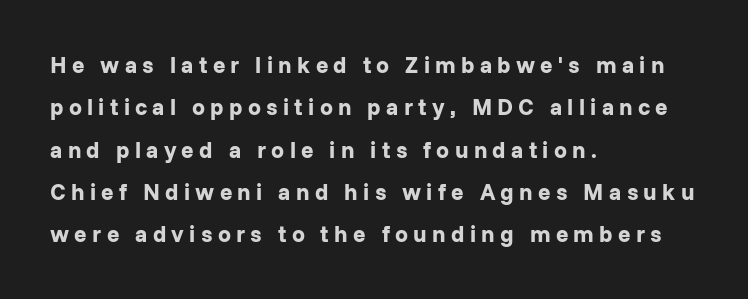
The baseline area is clear. Every stem runs plumb, perpendicular to the baseline. The paragraph has a hard left edge and a soft right edge. The letterforms stand isolated, each surrounded by extra space. A dark, heavy texture on the line: the type is bold.
